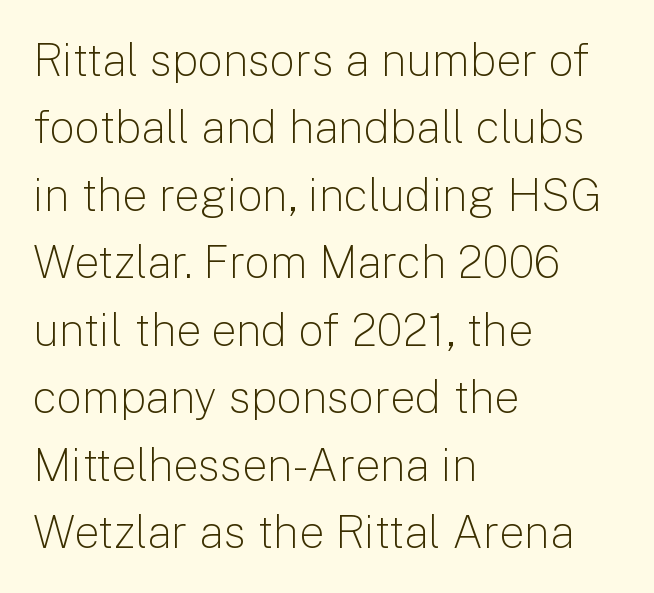
{"serif": "no", "italic": "no", "bold": "no", "weight": "light", "width": "normal", "stroke_contrast": "low", "x_height": "medium", "monospaced": "no", "underline": "no", "align": "left", "line_spacing": "normal", "line_spacing_ratio": 1.5, "letter_spacing": "normal", "letter_spacing_em": 0.0, "glyph_px": 45}
